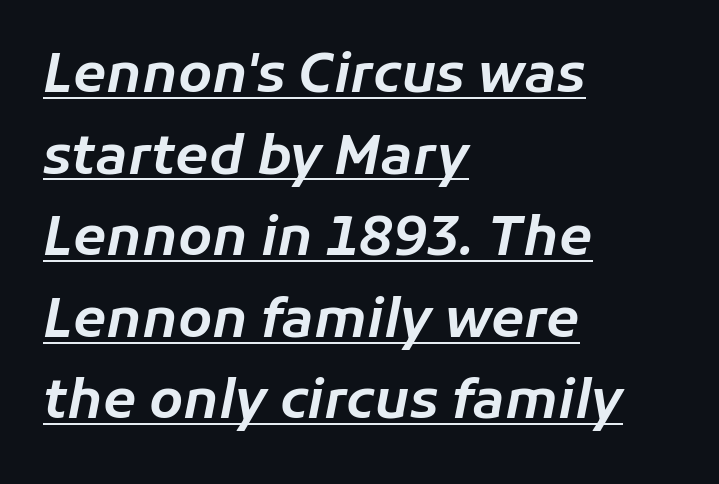
{"italic": "yes", "lean": "right", "slant_degrees": 11, "width": "normal", "stroke_contrast": "low", "x_height": "medium", "monospaced": "no", "underline": "yes", "align": "left", "line_spacing": "normal", "line_spacing_ratio": 1.51, "letter_spacing": "normal", "letter_spacing_em": 0.0, "glyph_px": 54}
